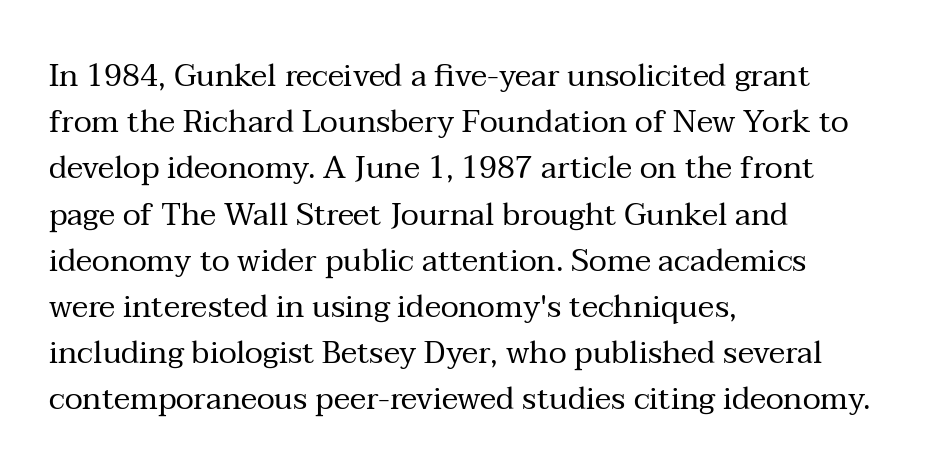
The image shows 31 px regular-weight serif type, upright; set left-aligned, normal line spacing (1.49x), normal letter spacing, not underlined; medium stroke contrast and a medium x-height.
